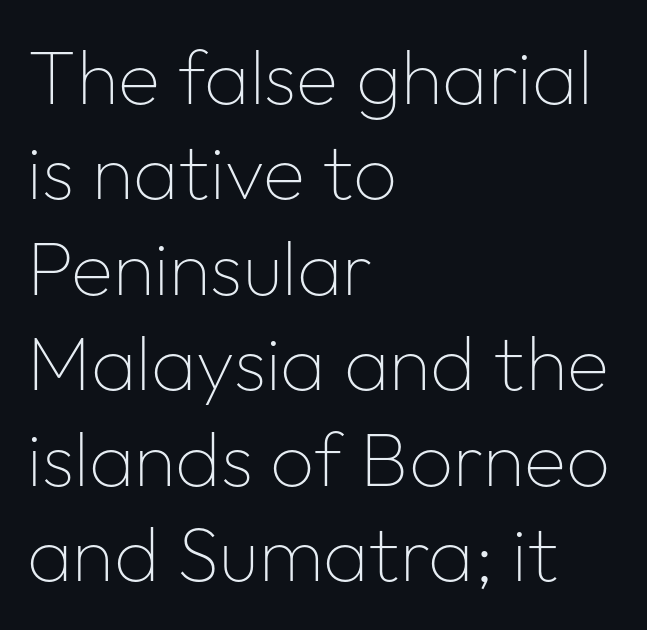
The image shows 77 px thin sans-serif type, upright; set left-aligned, line spacing 1.24x, normal letter spacing, not underlined; low stroke contrast and a medium x-height.
